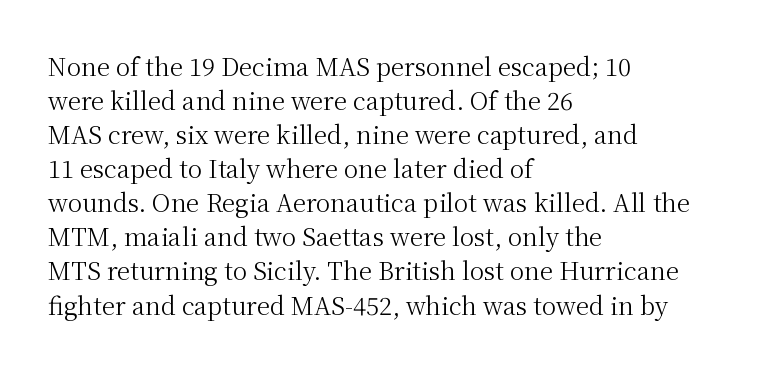
Just letters on the line, the space beneath them empty. The lines sit at an ordinary, default distance from one another. Reading down the block, your eye returns to a fixed left position each line. Think standard paragraph weight, or any step lighter than that.
